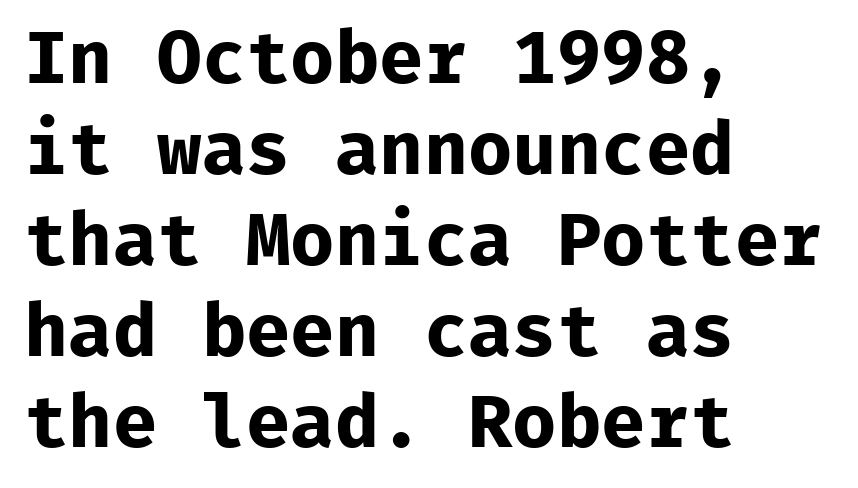
The image shows 74 px bold sans-serif type, upright, monospaced; set left-aligned, line spacing 1.23x, normal letter spacing, not underlined; low stroke contrast and a medium x-height.
